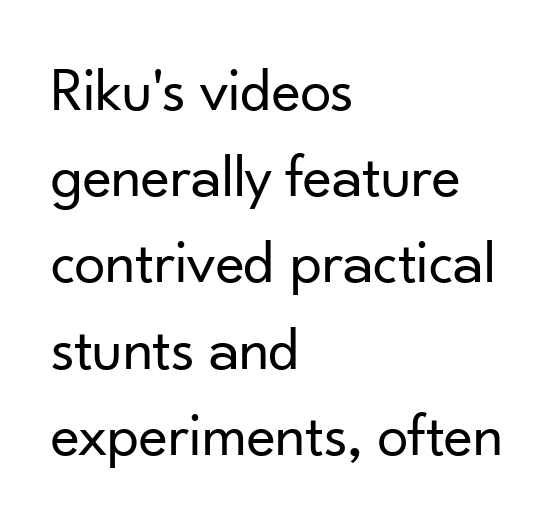
The image shows 62 px regular-weight sans-serif type, upright; set left-aligned, normal line spacing (1.39x), normal letter spacing, not underlined; low stroke contrast and a small x-height.
